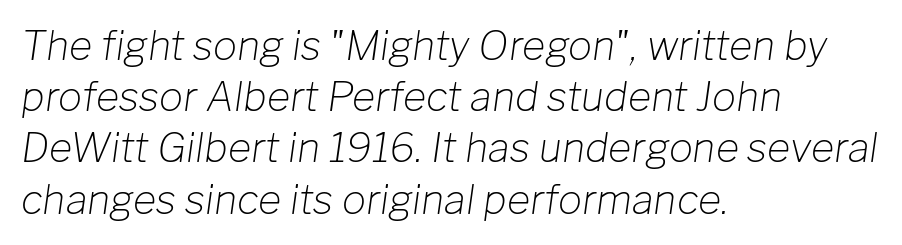
Q: Is the text bold? A: No.
Q: Is the text italic (slanted)? A: Yes, it leans right by about 8 degrees.
Q: Is the text underlined? A: No.
Q: How is the paragraph aligned? A: Left-aligned.
Q: Is the spacing between letters normal or unusually wide? A: Normal.
Q: Is the spacing between lines tight, normal or loose? A: Normal.
Q: Width (condensed, normal, or wide)? A: Normal.
Q: Stroke contrast? A: Low.
Q: x-height? A: Medium.
Q: Monospaced? A: No.
